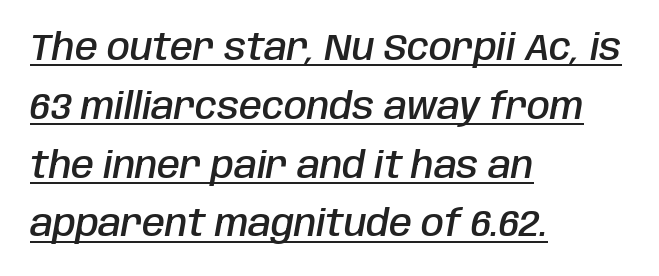
Does the weight exceed regular? Yes, but only to semibold. Between one letter and the next there's only the usual sliver of space. Each letter keeps its own natural width here, so spacing adapts to shape. Reading down the block, your eye returns to a fixed left position each line. Normally led — the rows are evenly, conventionally spaced. Rendered with sloped, italic letterforms.
